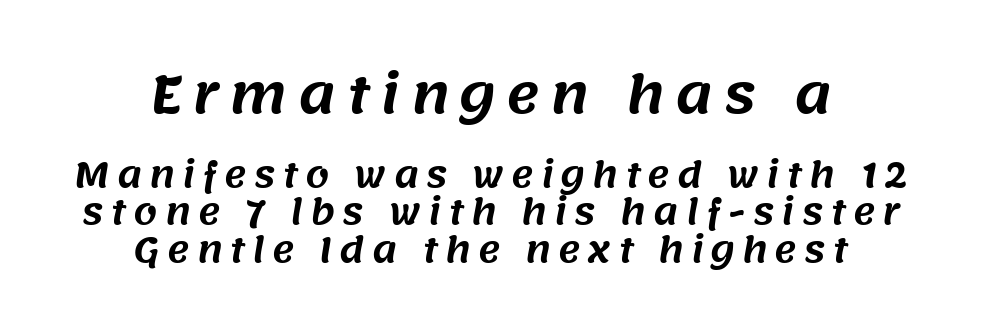
The image shows 51 px sans-serif type; set centered, tight line spacing (1.1x), unusually wide letter spacing (+0.21 em), not underlined; the first (top) block is 1.5x larger; medium stroke contrast and a large x-height.
